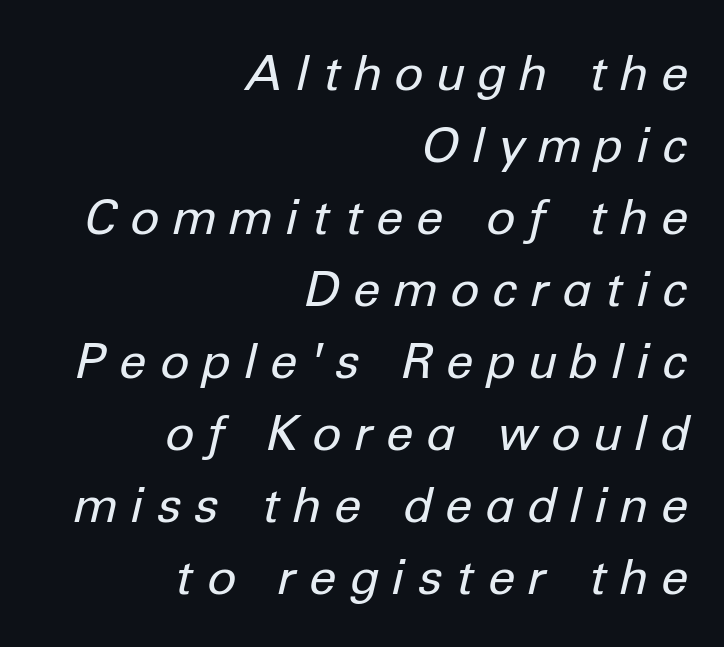
The image shows 49 px regular-weight type, italic (leaning right); set right-aligned, normal line spacing (1.47x), unusually wide letter spacing (+0.29 em), not underlined; low stroke contrast and a medium x-height.
